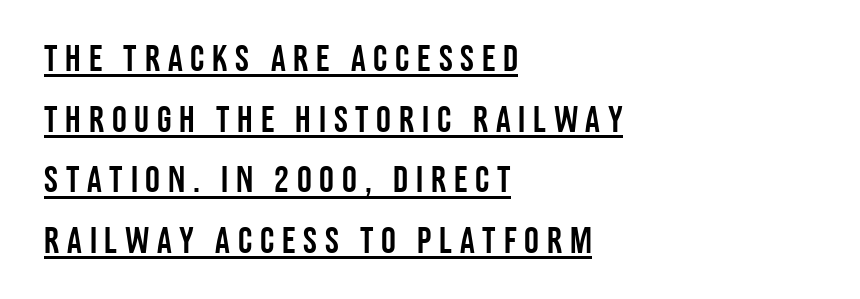
The face used here is proportionally spaced, like ordinary book or web type. Upright lettering throughout. Line spacing here is normal. Students, note that the glyphs here are deliberately spaced far apart.
